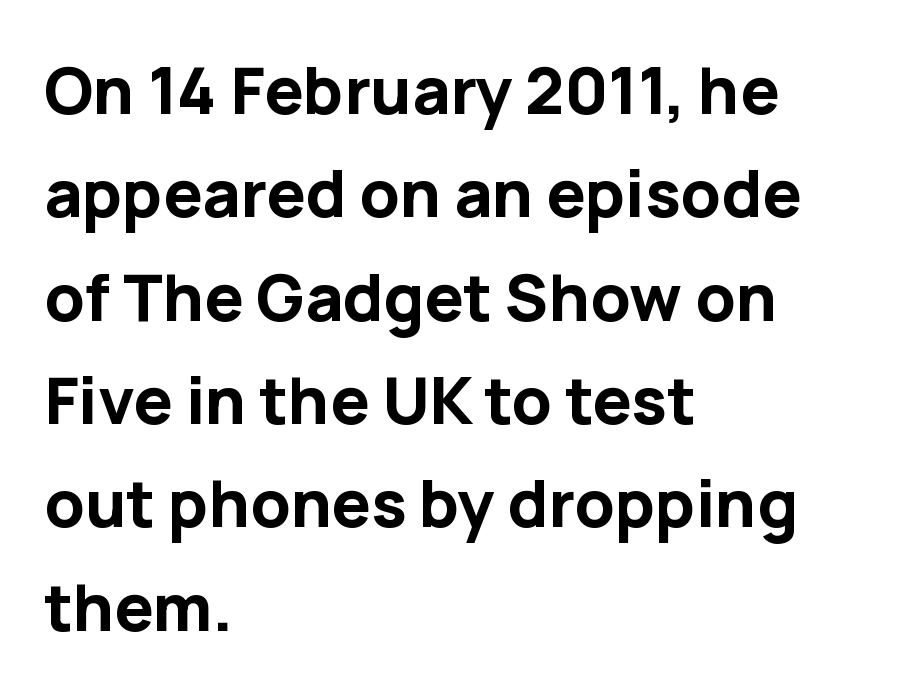
Q: Is the text bold? A: Yes.
Q: Is the text italic (slanted)? A: No, it is upright.
Q: Is the typeface a serif or a sans-serif typeface? A: Sans-serif.
Q: Is the text underlined? A: No.
Q: How is the paragraph aligned? A: Left-aligned.
Q: Is the spacing between letters normal or unusually wide? A: Normal.
Q: Is the spacing between lines tight, normal or loose? A: Normal.
Q: Width (condensed, normal, or wide)? A: Normal.
Q: Stroke contrast? A: Low.
Q: x-height? A: Medium.
Q: Monospaced? A: No.
